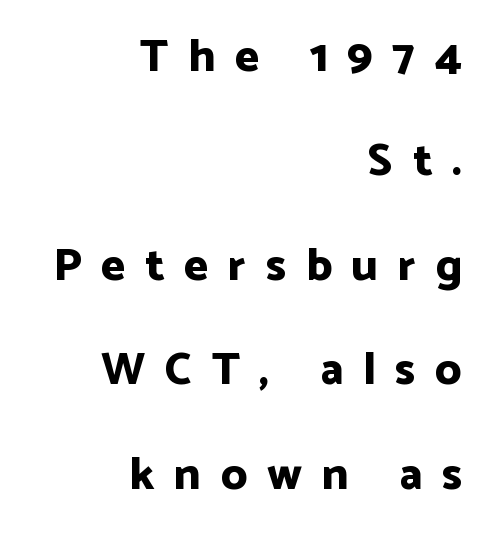
Q: Is the text bold? A: Yes.
Q: Is the text italic (slanted)? A: No, it is upright.
Q: Is the typeface a serif or a sans-serif typeface? A: Sans-serif.
Q: Is the text underlined? A: No.
Q: How is the paragraph aligned? A: Right-aligned.
Q: Is the spacing between letters normal or unusually wide? A: Unusually wide.
Q: Is the spacing between lines tight, normal or loose? A: Loose.
Q: Width (condensed, normal, or wide)? A: Normal.
Q: Stroke contrast? A: Low.
Q: x-height? A: Medium.
Q: Monospaced? A: No.
